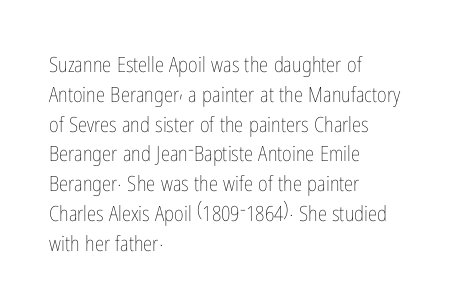
Q: Is the text bold? A: No.
Q: Is the text italic (slanted)? A: No, it is upright.
Q: Is the text underlined? A: No.
Q: How is the paragraph aligned? A: Left-aligned.
Q: Is the spacing between letters normal or unusually wide? A: Normal.
Q: Is the spacing between lines tight, normal or loose? A: Normal.
